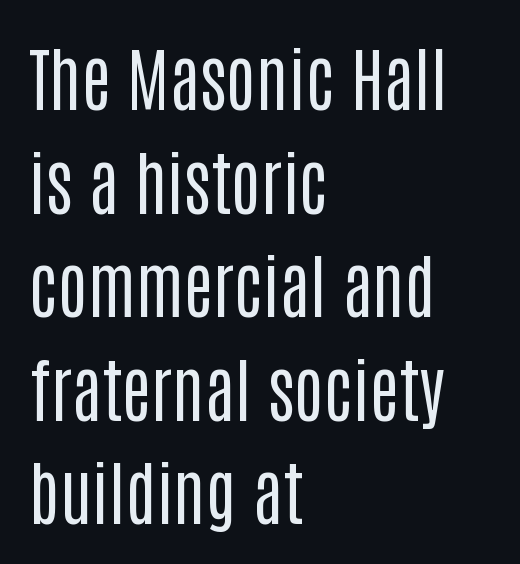
The image shows 70 px regular-weight, condensed sans-serif type, upright; set left-aligned, normal line spacing (1.48x), normal letter spacing, not underlined; low stroke contrast and a large x-height.
